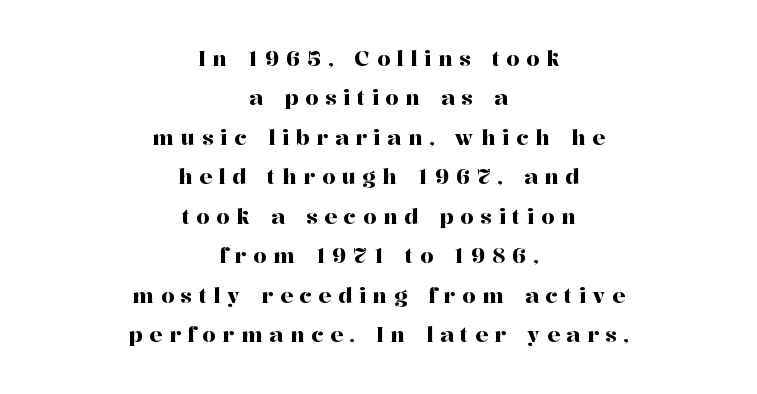
{"italic": "no", "underline": "no", "align": "center", "line_spacing_ratio": 1.88, "letter_spacing": "wide", "letter_spacing_em": 0.32, "glyph_px": 21}
